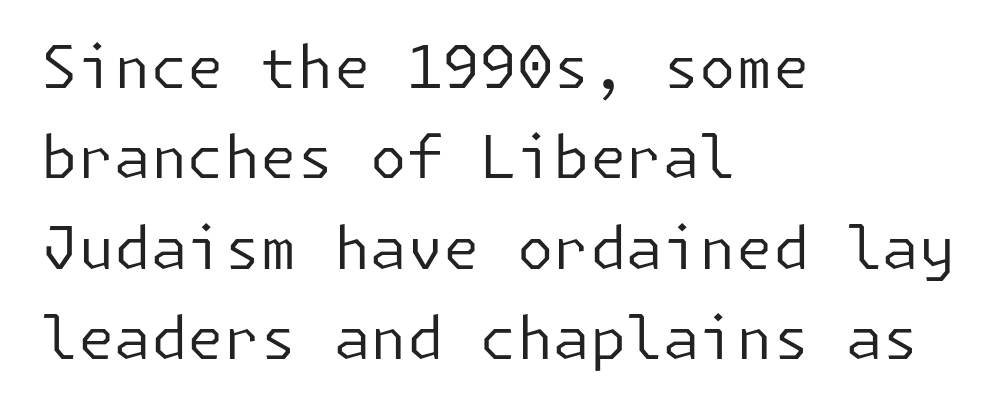
Q: Is the text bold? A: No.
Q: Is the text italic (slanted)? A: No, it is upright.
Q: Is the typeface a serif or a sans-serif typeface? A: Sans-serif.
Q: Is the text underlined? A: No.
Q: How is the paragraph aligned? A: Left-aligned.
Q: Is the spacing between letters normal or unusually wide? A: Normal.
Q: Is the spacing between lines tight, normal or loose? A: Normal.
Q: Width (condensed, normal, or wide)? A: Normal.
Q: Stroke contrast? A: Low.
Q: x-height? A: Medium.
